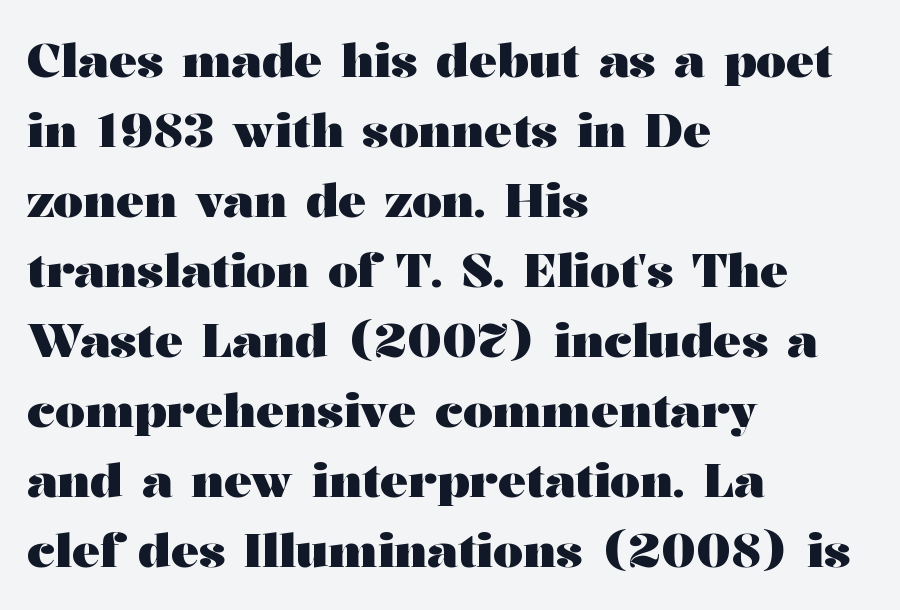
You could call the tracking neutral — neither tight nor loose. Each new line begins a customary step beneath the previous one. This rendering employs a face with finishing strokes, i.e., a serif. The axis of the letterforms is exactly vertical.
